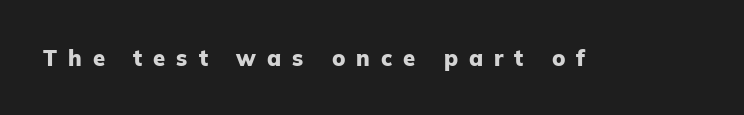
{"italic": "no", "bold": "yes", "underline": "no", "letter_spacing": "wide", "letter_spacing_em": 0.5, "glyph_px": 22}
